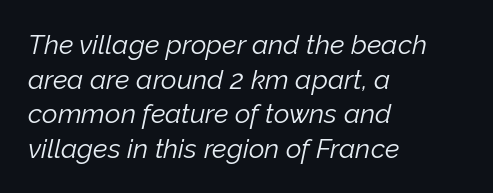
The image shows 27 px text type, italic (leaning right); set left-aligned, normal line spacing (1.28x), normal letter spacing, not underlined.
